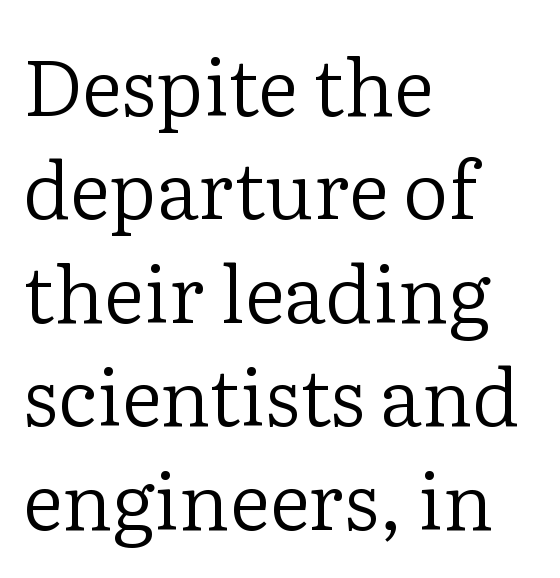
{"serif": "yes", "italic": "no", "bold": "no", "weight": "regular", "width": "normal", "stroke_contrast": "low", "x_height": "medium", "monospaced": "no", "underline": "no", "align": "left", "line_spacing": "normal", "line_spacing_ratio": 1.31, "letter_spacing": "normal", "letter_spacing_em": 0.0, "glyph_px": 79}
